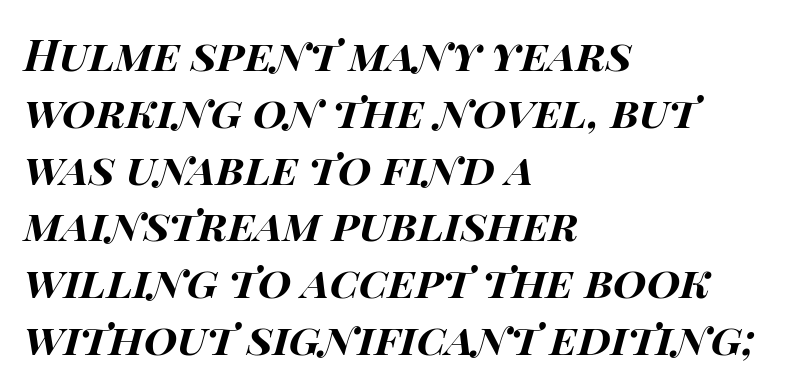
The image shows 43 px bold, wide type, italic (leaning right); set left-aligned, normal line spacing (1.32x), normal letter spacing, not underlined; high stroke contrast and a large x-height.
